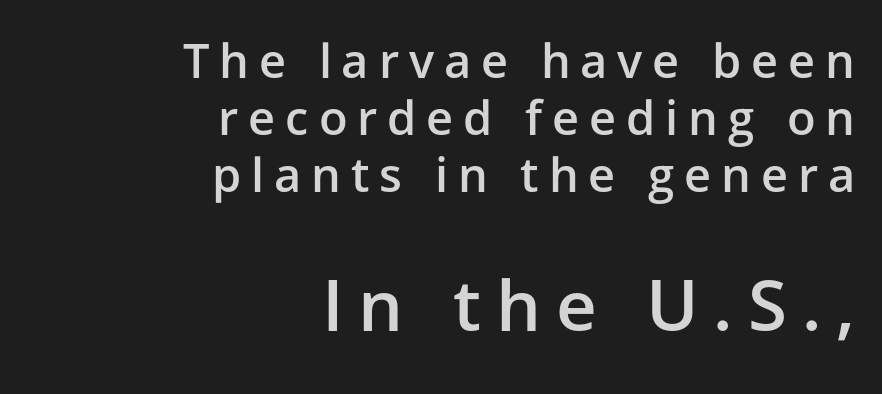
Q: Is the text bold? A: Semi-bold.
Q: Is the text italic (slanted)? A: No, it is upright.
Q: Is the typeface a serif or a sans-serif typeface? A: Sans-serif.
Q: Is the text underlined? A: No.
Q: How is the paragraph aligned? A: Right-aligned.
Q: Is the spacing between letters normal or unusually wide? A: Unusually wide.
Q: Which block of text is set in a larger size, the first (top) or the second (bottom)? A: The second (bottom) one.
Q: Width (condensed, normal, or wide)? A: Normal.
Q: Stroke contrast? A: Low.
Q: x-height? A: Medium.
Q: Monospaced? A: No.
